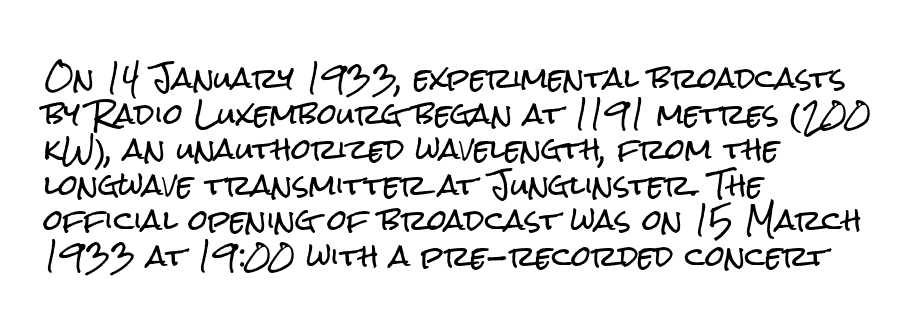
The image shows 28 px condensed sans-serif type, upright; set left-aligned, normal line spacing (1.27x), normal letter spacing, not underlined; low stroke contrast and a medium x-height.
